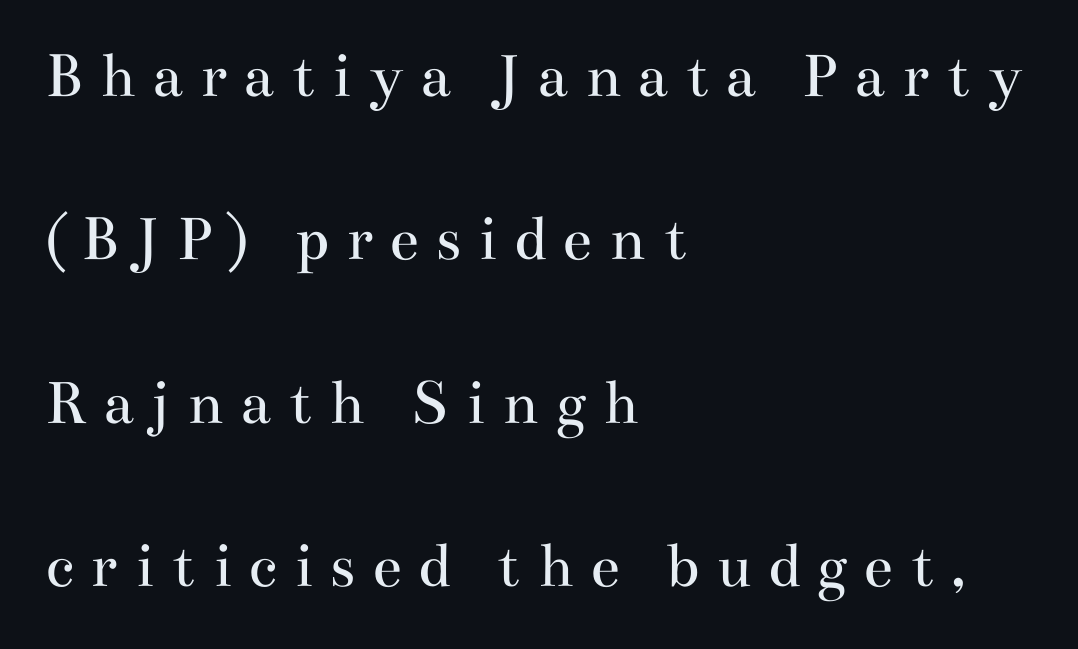
The image shows 67 px regular-weight, wide serif type, upright; set left-aligned, loose line spacing (2.44x), unusually wide letter spacing (+0.24 em), not underlined; medium stroke contrast and a small x-height.
